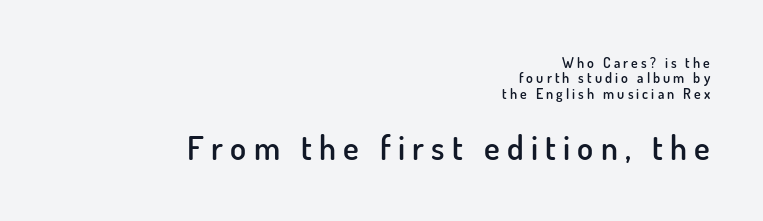
Q: Is the text bold? A: Semi-bold.
Q: Is the text italic (slanted)? A: No, it is upright.
Q: Is the typeface a serif or a sans-serif typeface? A: Sans-serif.
Q: Is the text underlined? A: No.
Q: How is the paragraph aligned? A: Right-aligned.
Q: Is the spacing between letters normal or unusually wide? A: Unusually wide.
Q: Is the spacing between lines tight, normal or loose? A: Tight.
Q: Which block of text is set in a larger size, the first (top) or the second (bottom)? A: The second (bottom) one.
Q: Width (condensed, normal, or wide)? A: Normal.
Q: Stroke contrast? A: Low.
Q: x-height? A: Small.
Q: Monospaced? A: No.
